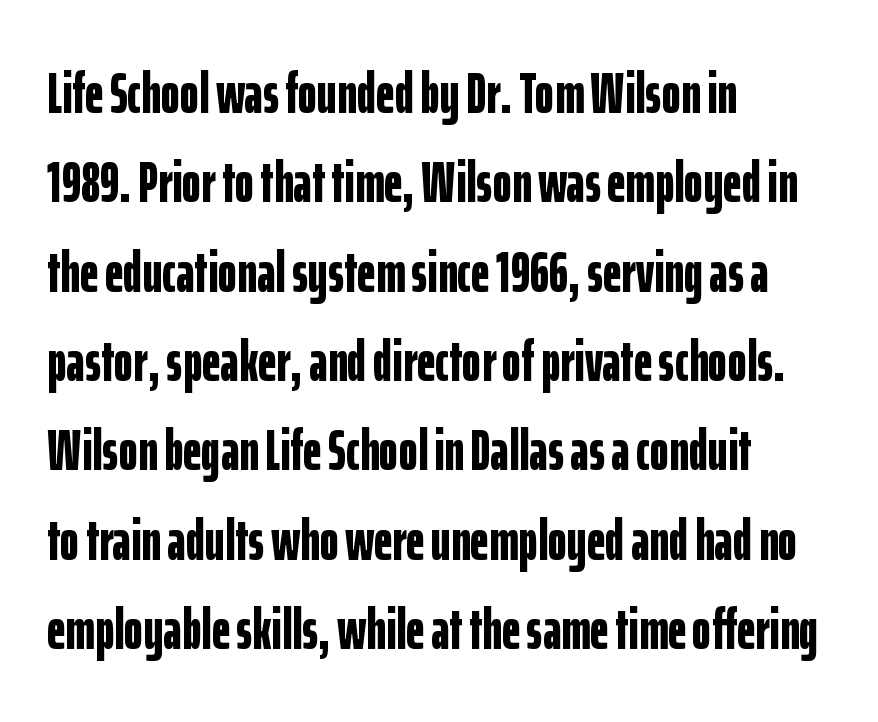
{"serif": "no", "italic": "no", "bold": "yes", "weight": "bold", "width": "condensed", "stroke_contrast": "low", "x_height": "medium", "monospaced": "no", "underline": "no", "align": "left", "line_spacing": "normal", "line_spacing_ratio": 1.54, "letter_spacing": "normal", "letter_spacing_em": 0.0, "glyph_px": 58}
